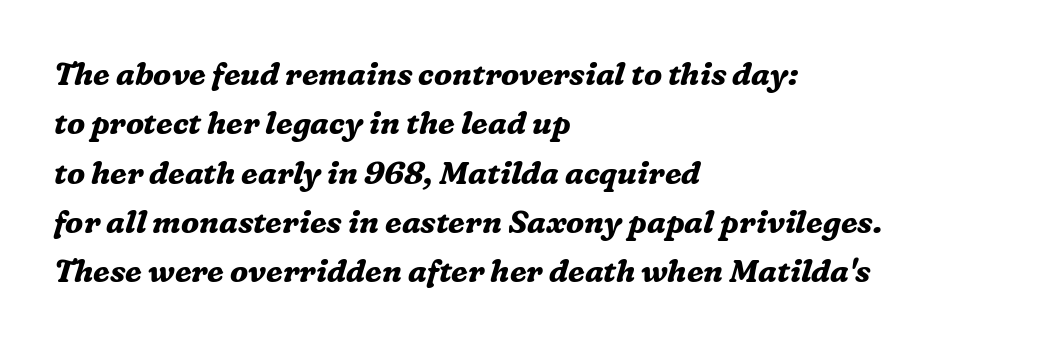
{"serif": "yes", "italic": "yes", "lean": "right", "slant_degrees": 16, "bold": "yes", "weight": "bold", "width": "normal", "stroke_contrast": "medium", "x_height": "medium", "monospaced": "no", "underline": "no", "align": "left", "line_spacing": "normal", "line_spacing_ratio": 1.59, "letter_spacing": "normal", "letter_spacing_em": 0.0, "glyph_px": 31}
